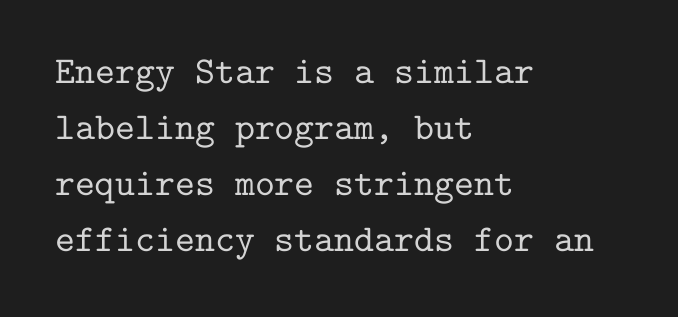
The image shows 38 px serif type, upright, monospaced; set left-aligned, normal line spacing (1.47x), normal letter spacing, not underlined; low stroke contrast and a medium x-height.
